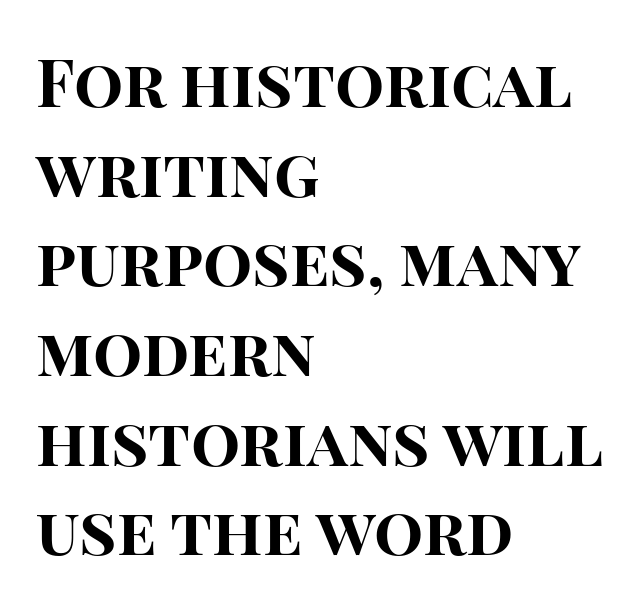
The image shows 65 px bold sans-serif type, upright; set left-aligned, normal line spacing (1.38x), normal letter spacing, not underlined; high stroke contrast and a large x-height.
